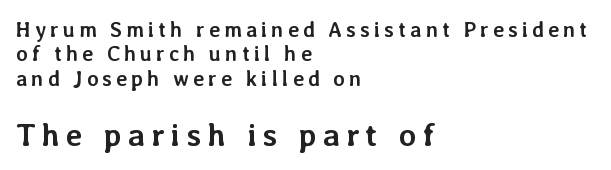
The emphasis by scale lands on block number two, below. The compositor pushed each line to the left boundary. Vertical strokes here are truly vertical. Here the designer chose a conventional face with non-uniform glyph widths. Check under the words: just untouched page.
